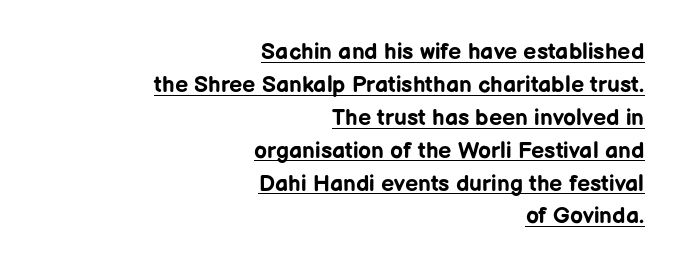
Q: Is the text bold? A: Yes.
Q: Is the text italic (slanted)? A: No, it is upright.
Q: Is the text underlined? A: Yes.
Q: How is the paragraph aligned? A: Right-aligned.
Q: Is the spacing between letters normal or unusually wide? A: Normal.
Q: Is the spacing between lines tight, normal or loose? A: Normal.
